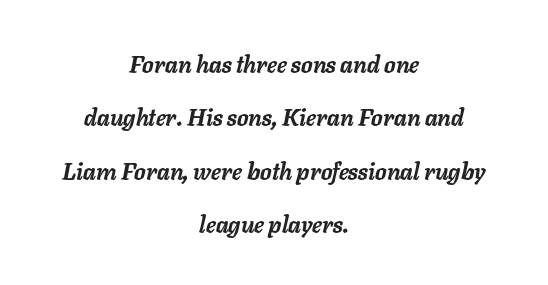
The image shows 23 px bold type, italic (leaning right); set centered, loose line spacing (2.32x), normal letter spacing, not underlined.
